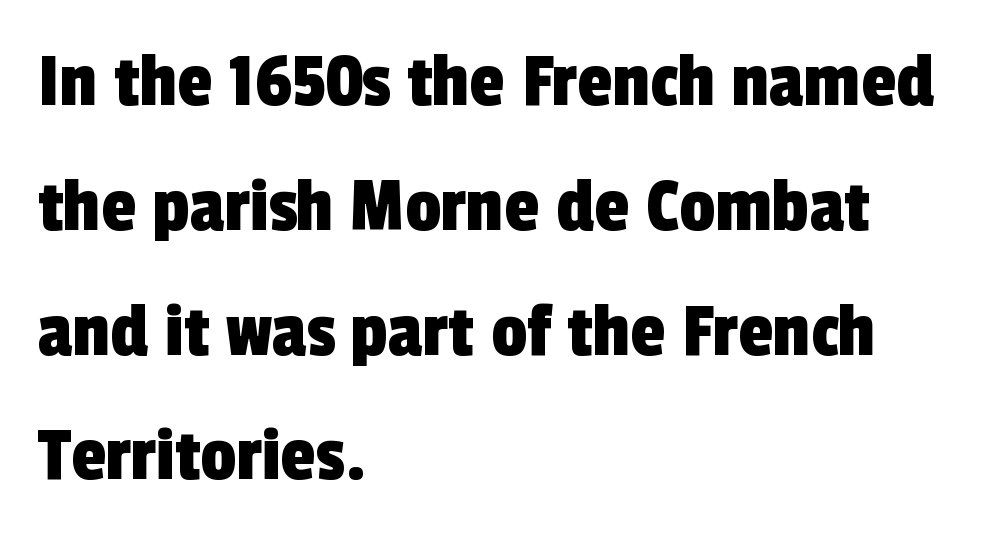
{"serif": "no", "width": "condensed", "x_height": "medium", "monospaced": "no", "underline": "no", "align": "left", "line_spacing": "normal", "line_spacing_ratio": 1.56, "letter_spacing": "normal", "letter_spacing_em": 0.0, "glyph_px": 80}
